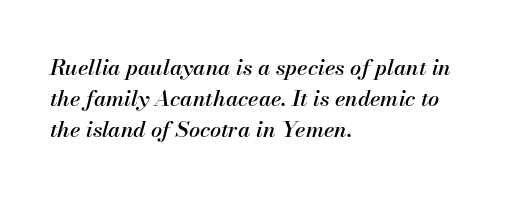
Q: Is the text italic (slanted)? A: Yes, it leans right by about 13 degrees.
Q: Is the text underlined? A: No.
Q: How is the paragraph aligned? A: Left-aligned.
Q: Is the spacing between letters normal or unusually wide? A: Normal.
Q: Is the spacing between lines tight, normal or loose? A: Normal.
